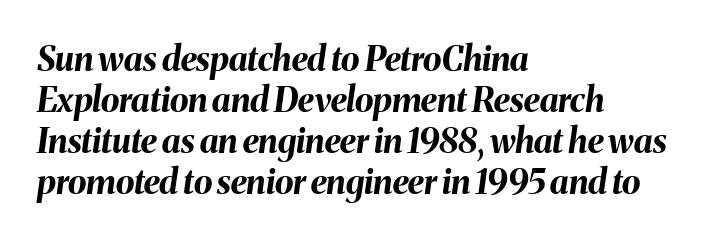
{"italic": "yes", "lean": "right", "slant_degrees": 8, "bold": "yes", "weight": "bold", "width": "normal", "stroke_contrast": "medium", "x_height": "medium", "monospaced": "no", "underline": "no", "align": "left", "line_spacing_ratio": 1.21, "letter_spacing": "normal", "letter_spacing_em": 0.0, "glyph_px": 34}
